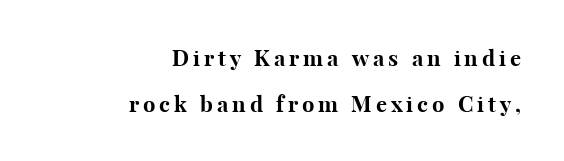
The image shows 22 px bold type, upright; set right-aligned, loose line spacing (2.11x), not underlined.
